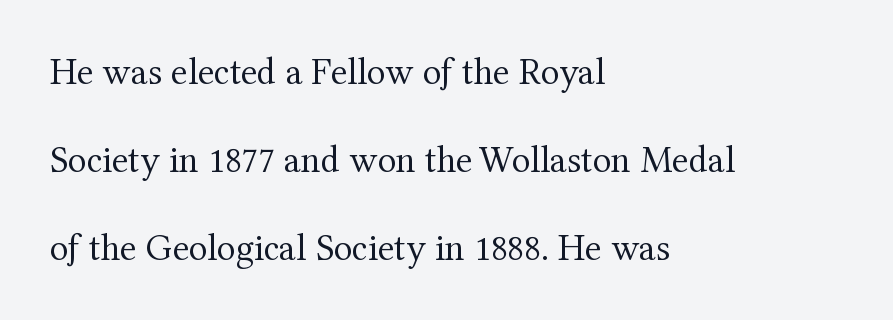
The vertical gap from one line to the next is large. Think standard paragraph weight, or any step lighter than that. The rendering shows small feet on the letterforms — a serif design. Between one letter and the next there's only the usual sliver of space. The ragged edge is on the right, which tells us the setting is flush left. Every character sits straight up, as roman type does.
